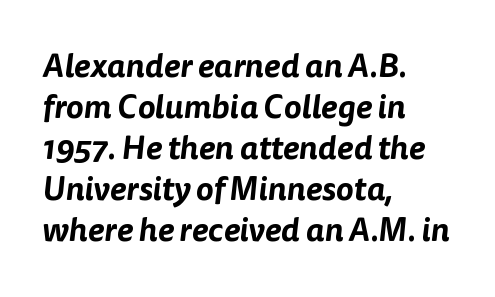
Q: Is the typeface a serif or a sans-serif typeface? A: Sans-serif.
Q: Is the text underlined? A: No.
Q: How is the paragraph aligned? A: Left-aligned.
Q: Is the spacing between letters normal or unusually wide? A: Normal.
Q: Width (condensed, normal, or wide)? A: Normal.
Q: Stroke contrast? A: Low.
Q: x-height? A: Medium.
Q: Monospaced? A: No.
